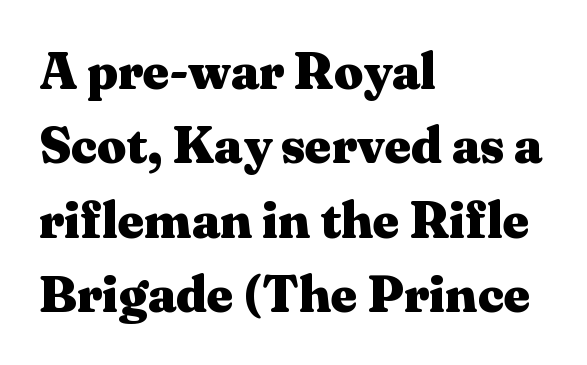
Small tapered or slab feet sit at the stroke ends, so this counts as serif. The axis of the letterforms is exactly vertical. Short note: letters normally spaced. A full-strength bold gives these letters their thick strokes. You could not count columns in this text — the font is proportionally spaced. Alignment: flush left.
